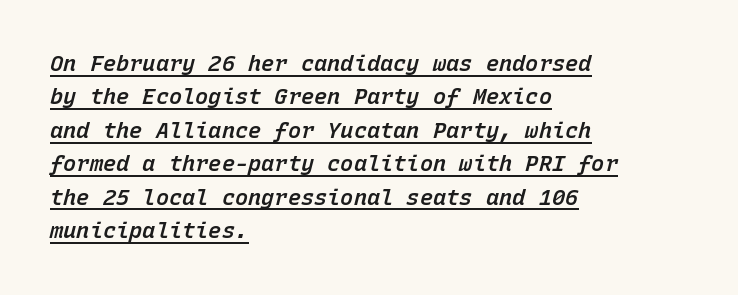
{"italic": "yes", "lean": "right", "slant_degrees": 15, "bold": "semi", "underline": "yes", "align": "left", "line_spacing": "normal", "line_spacing_ratio": 1.52, "letter_spacing": "normal", "letter_spacing_em": 0.0, "glyph_px": 22}
